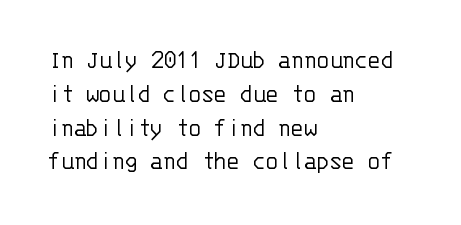
Descenders are the only things crossing below the line. Vertical strokes here are truly vertical. Compared with typical paragraphs, the rows here are spaced about the same. The setting favours the left margin, as ordinary paragraphs usually do.
